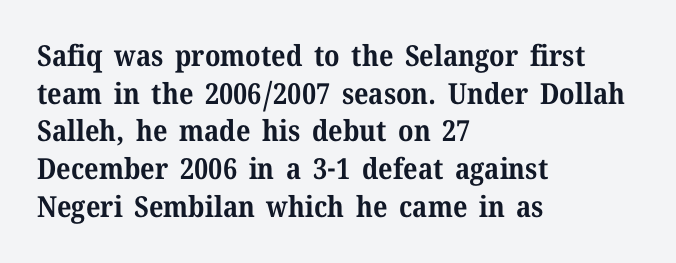
{"serif": "yes", "italic": "no", "bold": "yes", "weight": "bold", "width": "normal", "stroke_contrast": "medium", "x_height": "medium", "monospaced": "no", "underline": "no", "align": "left", "line_spacing": "normal", "line_spacing_ratio": 1.3, "letter_spacing": "normal", "letter_spacing_em": 0.0, "glyph_px": 29}
